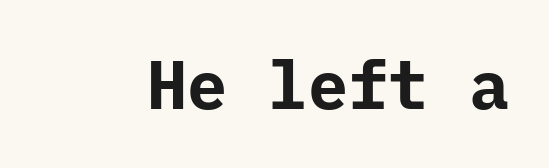
The image shows 67 px bold sans-serif type, upright; set normal letter spacing, not underlined; low stroke contrast and a medium x-height.
